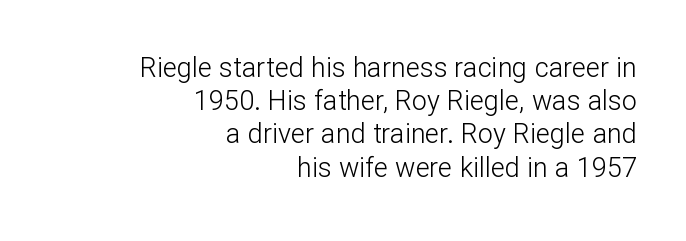
{"italic": "no", "bold": "no", "underline": "no", "align": "right", "line_spacing_ratio": 1.23, "letter_spacing": "normal", "letter_spacing_em": 0.0, "glyph_px": 27}
